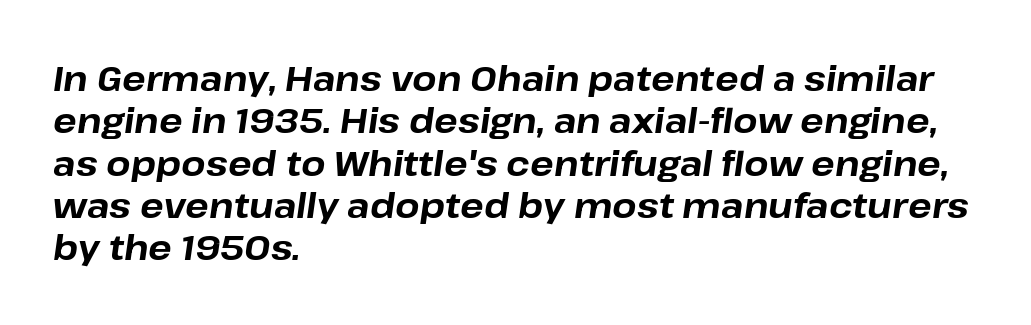
{"italic": "yes", "lean": "right", "slant_degrees": 8, "bold": "yes", "weight": "bold", "width": "normal", "stroke_contrast": "low", "x_height": "medium", "monospaced": "no", "underline": "no", "align": "left", "line_spacing_ratio": 1.21, "letter_spacing": "normal", "letter_spacing_em": 0.0, "glyph_px": 35}
